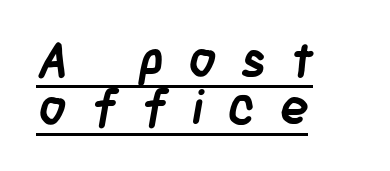
Q: Is the text bold? A: Yes.
Q: Is the typeface a serif or a sans-serif typeface? A: Sans-serif.
Q: Is the text underlined? A: Yes.
Q: How is the paragraph aligned? A: Left-aligned.
Q: Is the spacing between letters normal or unusually wide? A: Unusually wide.
Q: Is the spacing between lines tight, normal or loose? A: Tight.
Q: Width (condensed, normal, or wide)? A: Condensed.
Q: Stroke contrast? A: Low.
Q: x-height? A: Large.
Q: Monospaced? A: No.
